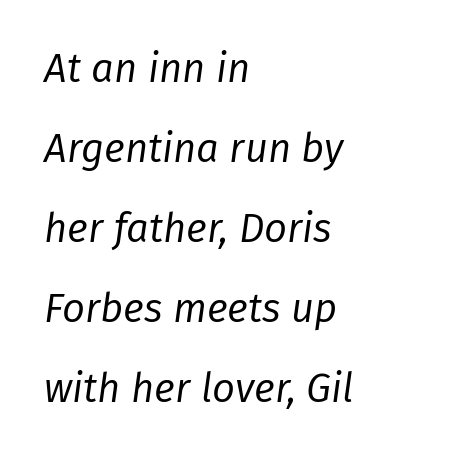
The image shows 40 px regular-weight type, italic (leaning right); set left-aligned, loose line spacing (2.0x), normal letter spacing, not underlined; low stroke contrast and a medium x-height.
